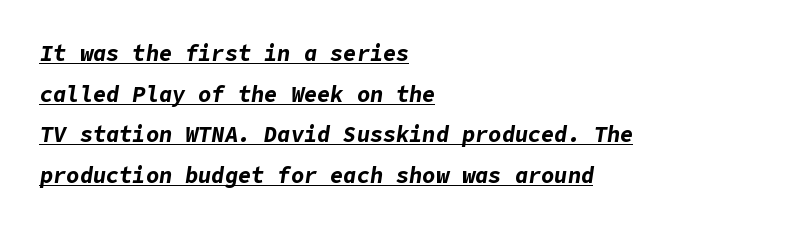
Q: Is the text bold? A: Yes.
Q: Is the text italic (slanted)? A: Yes, it leans right by about 9 degrees.
Q: Is the text underlined? A: Yes.
Q: How is the paragraph aligned? A: Left-aligned.
Q: Is the spacing between letters normal or unusually wide? A: Normal.
